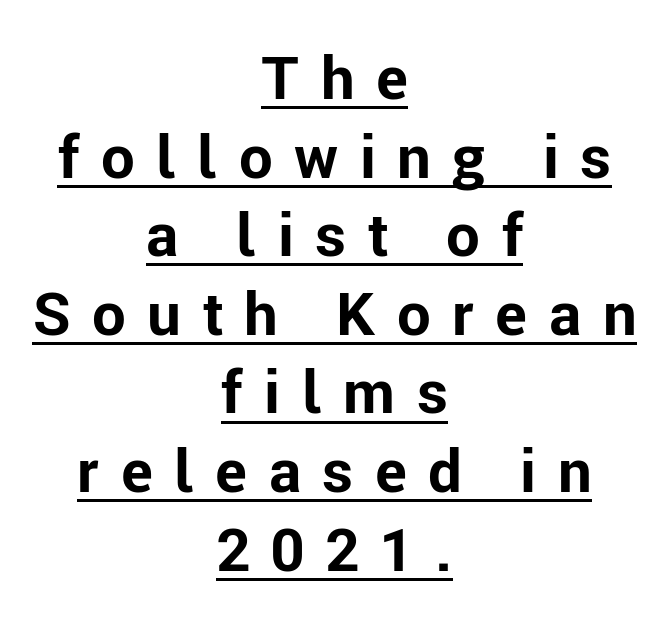
{"serif": "no", "italic": "no", "bold": "yes", "weight": "bold", "width": "normal", "stroke_contrast": "low", "x_height": "medium", "monospaced": "no", "underline": "yes", "align": "center", "line_spacing": "normal", "line_spacing_ratio": 1.31, "letter_spacing": "wide", "letter_spacing_em": 0.36, "glyph_px": 60}
